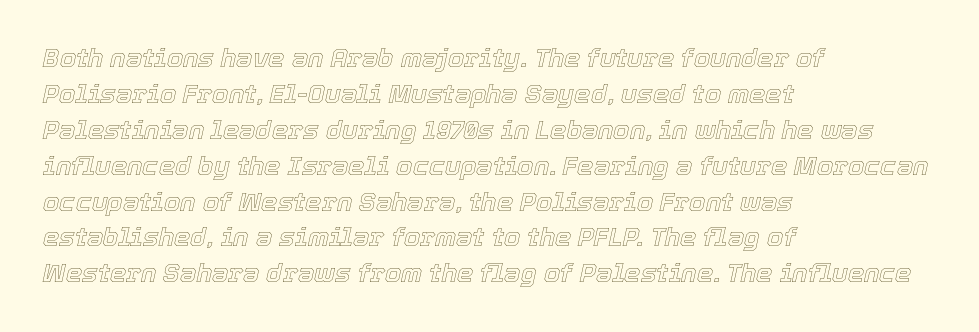
The image shows 26 px text type, italic (leaning right); set left-aligned, normal line spacing (1.38x), normal letter spacing, not underlined.
